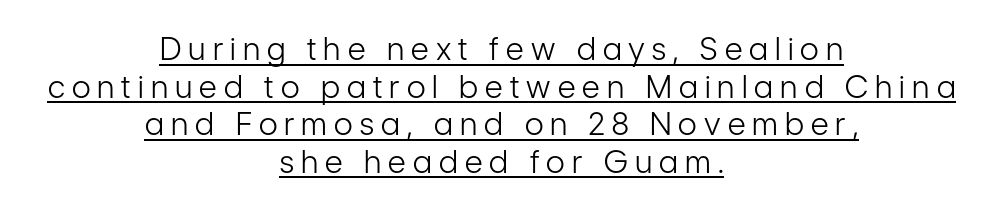
The image shows 31 px light, condensed sans-serif type, upright; set centered, line spacing 1.21x, unusually wide letter spacing (+0.23 em), underlined; low stroke contrast and a medium x-height.
